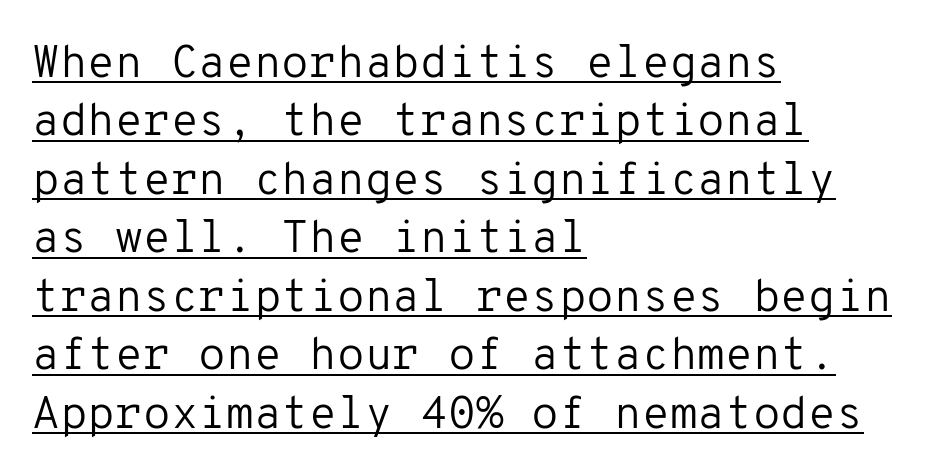
Every stem runs plumb, perpendicular to the baseline. A typesetter would label this face a sans. Spacing between characters is what you'd get straight out of the box. Underlining? Definitely there.
